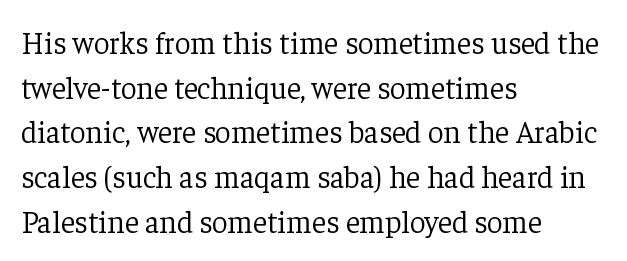
{"serif": "yes", "italic": "no", "bold": "no", "weight": "light", "width": "normal", "stroke_contrast": "low", "x_height": "medium", "monospaced": "no", "underline": "no", "align": "left", "line_spacing": "normal", "line_spacing_ratio": 1.44, "letter_spacing": "normal", "letter_spacing_em": 0.0, "glyph_px": 31}
